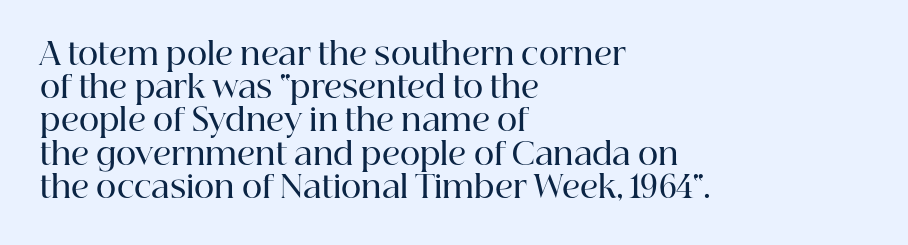
The image shows 31 px semibold serif type, upright; set left-aligned, tight line spacing (1.07x), normal letter spacing, not underlined; high stroke contrast and a medium x-height.
